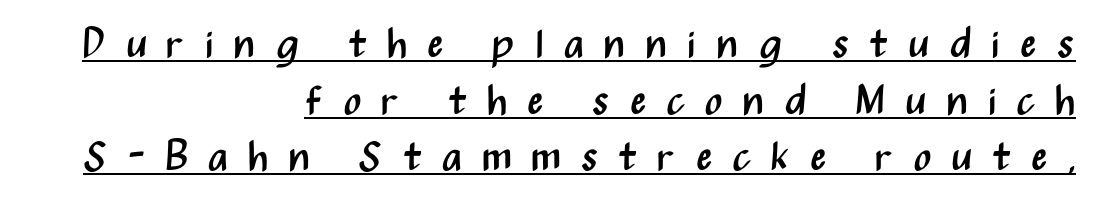
The image shows 41 px regular-weight, condensed sans-serif type, upright; set right-aligned, normal line spacing (1.38x), unusually wide letter spacing (+0.48 em), underlined; medium stroke contrast and a medium x-height.
